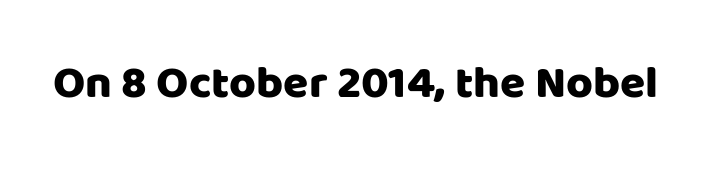
The image shows 46 px sans-serif type, upright; set normal letter spacing, not underlined; low stroke contrast and a large x-height.
